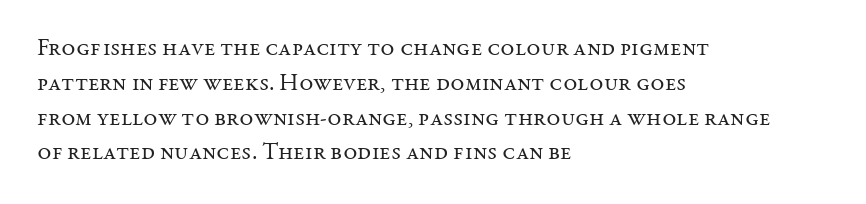
The image shows 24 px text type, upright; set left-aligned, normal line spacing (1.45x), normal letter spacing, not underlined.
